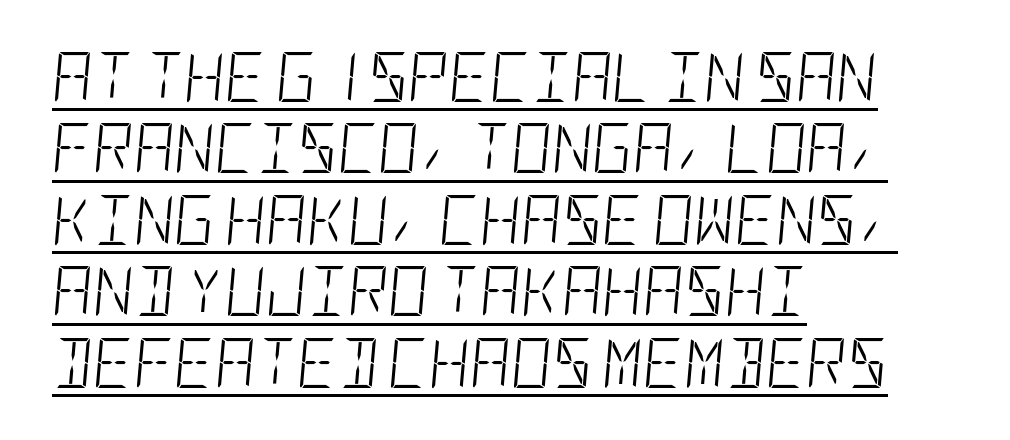
Q: Is the text bold? A: No.
Q: Is the text italic (slanted)? A: Yes, it leans right by about 5 degrees.
Q: Is the text underlined? A: Yes.
Q: How is the paragraph aligned? A: Left-aligned.
Q: Is the spacing between letters normal or unusually wide? A: Normal.
Q: Is the spacing between lines tight, normal or loose? A: Normal.
Q: Width (condensed, normal, or wide)? A: Condensed.
Q: Stroke contrast? A: Low.
Q: x-height? A: Large.
